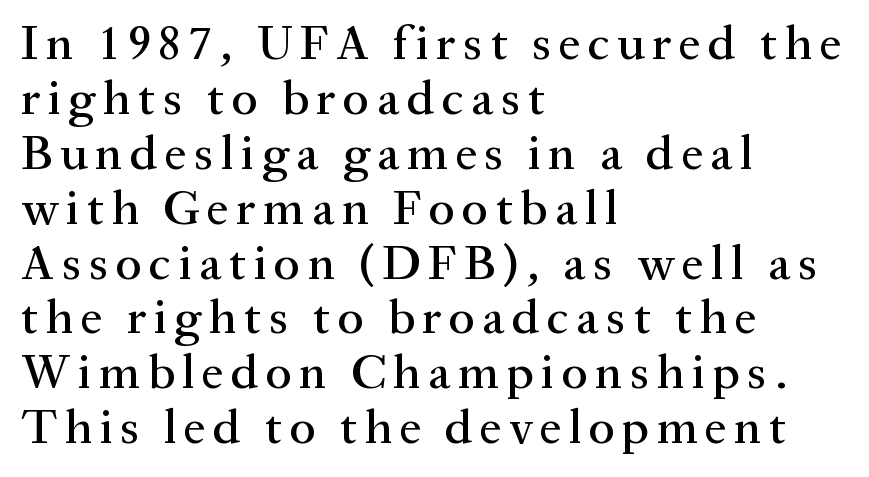
{"serif": "yes", "italic": "no", "width": "normal", "stroke_contrast": "medium", "x_height": "medium", "monospaced": "no", "underline": "no", "align": "left", "line_spacing": "tight", "line_spacing_ratio": 1.12, "glyph_px": 49}
